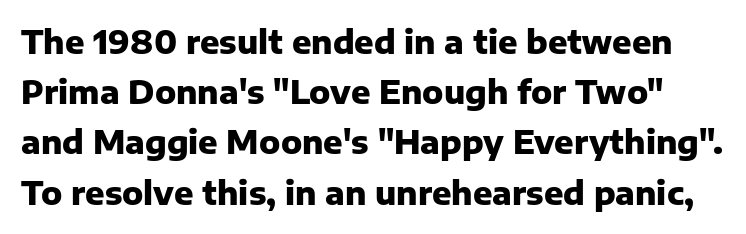
The image shows 32 px heavy sans-serif type, upright; set normal line spacing (1.57x), normal letter spacing, not underlined; low stroke contrast and a medium x-height.
